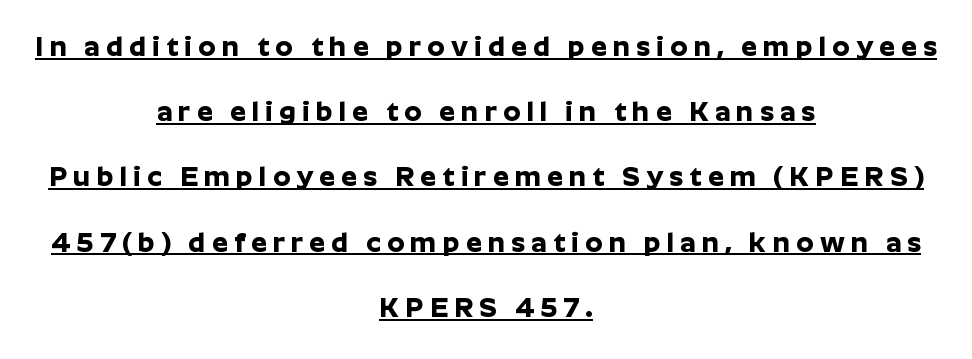
Caption: expanded tracking, letters set apart. Is this a sans? Yes — the strokes have no serifs. Quick note: underline on. Loosely led — the rows are spread out. The compositor balanced each line on the midline.
